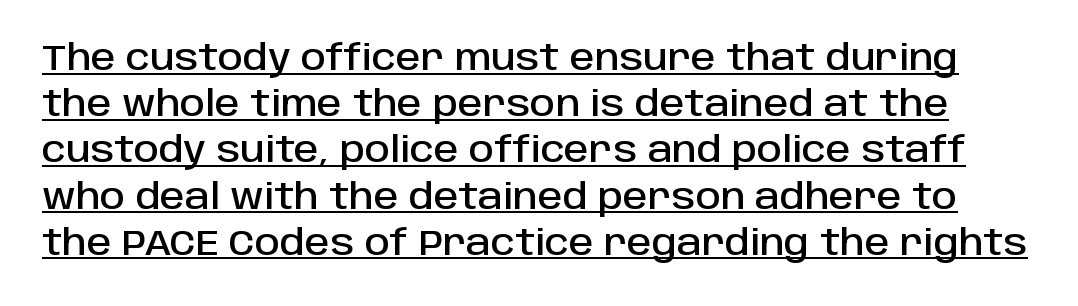
You could not count columns in this text — the font is proportionally spaced. Glance below the letters and you will spot a drawn line. You can tell it's not italic because the verticals are truly vertical. Each letter's strokes conclude bluntly, with no projecting serifs. Letter spacing: default.
